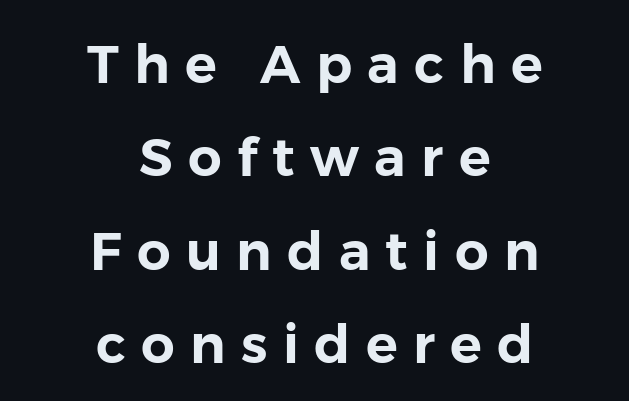
The image shows 53 px sans-serif type, upright; set centered, line spacing 1.76x, unusually wide letter spacing (+0.29 em), not underlined; low stroke contrast and a medium x-height.
